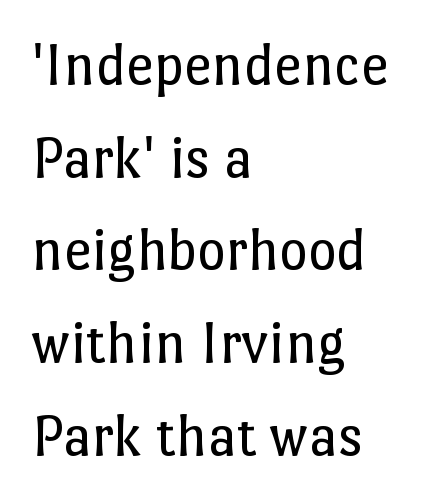
{"italic": "no", "bold": "no", "weight": "regular", "width": "normal", "stroke_contrast": "low", "x_height": "medium", "monospaced": "no", "underline": "no", "align": "left", "line_spacing": "normal", "line_spacing_ratio": 1.52, "letter_spacing": "normal", "letter_spacing_em": 0.0, "glyph_px": 61}
